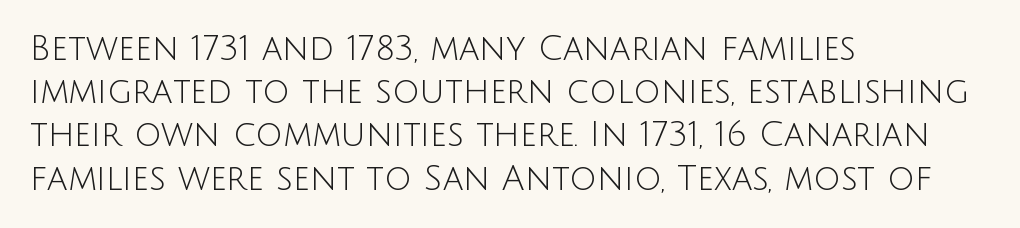
Type without underlining. Stems here are at most as thick as an everyday book face. Leading: standard. Each line starts at the same left margin while the right side varies. The typeface chosen for these lines omits serifs.
